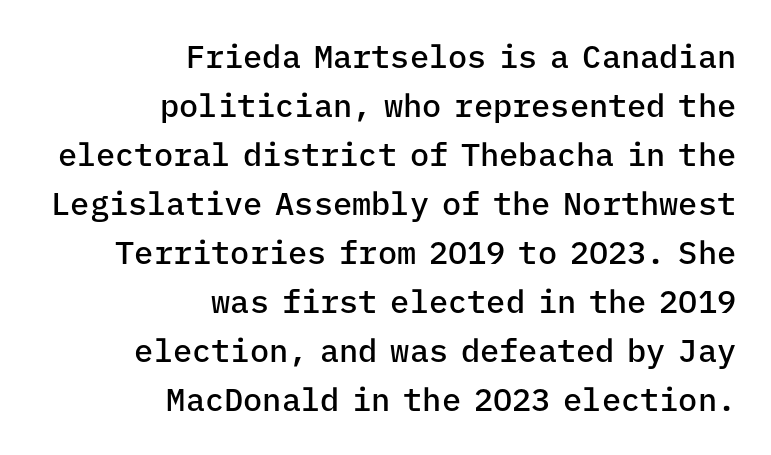
Q: Is the text bold? A: Semi-bold.
Q: Is the text italic (slanted)? A: No, it is upright.
Q: Is the typeface a serif or a sans-serif typeface? A: Sans-serif.
Q: Is the text underlined? A: No.
Q: How is the paragraph aligned? A: Right-aligned.
Q: Is the spacing between letters normal or unusually wide? A: Normal.
Q: Is the spacing between lines tight, normal or loose? A: Normal.
Q: Width (condensed, normal, or wide)? A: Normal.
Q: Stroke contrast? A: Low.
Q: x-height? A: Medium.
Q: Monospaced? A: Yes.
